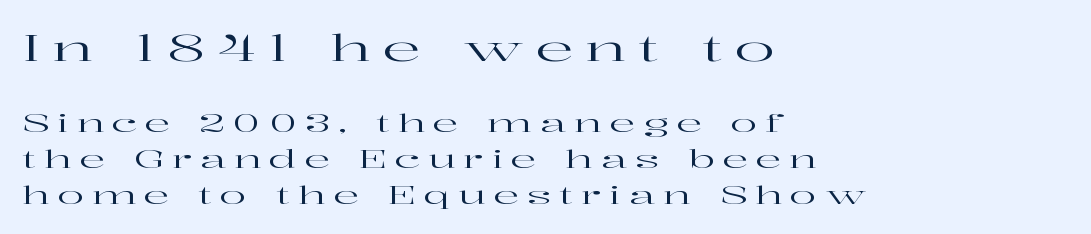
Q: Is the text italic (slanted)? A: No, it is upright.
Q: Is the typeface a serif or a sans-serif typeface? A: Serif.
Q: Is the text underlined? A: No.
Q: How is the paragraph aligned? A: Left-aligned.
Q: Is the spacing between letters normal or unusually wide? A: Unusually wide.
Q: Is the spacing between lines tight, normal or loose? A: Normal.
Q: Which block of text is set in a larger size, the first (top) or the second (bottom)? A: The first (top) one.
Q: Width (condensed, normal, or wide)? A: Wide.
Q: Stroke contrast? A: High.
Q: x-height? A: Medium.
Q: Monospaced? A: No.
